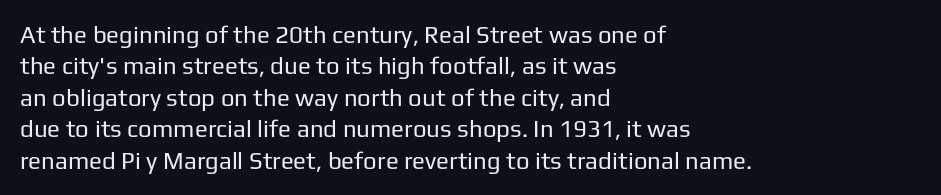
What stands out about the letter spacing? Nothing — it is the standard amount. Unmarked baselines from the first word to the last. The rendering anchors every line to the left-hand side. Regarding leading, the lines here are spaced in the standard way. Compared with a typical body face, this is equally light or lighter still. In terms of posture, this sample is upright.
